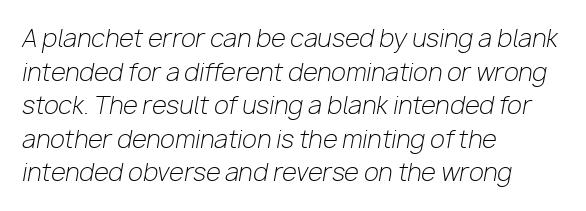
Q: Is the text bold? A: No.
Q: Is the text italic (slanted)? A: Yes, it leans right by about 10 degrees.
Q: Is the text underlined? A: No.
Q: How is the paragraph aligned? A: Left-aligned.
Q: Is the spacing between letters normal or unusually wide? A: Normal.
Q: Is the spacing between lines tight, normal or loose? A: Normal.
